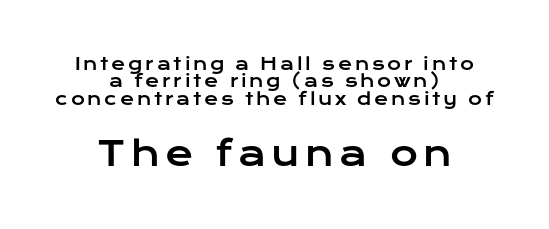
The image shows 34 px wide sans-serif type, upright; set centered, tight line spacing (1.02x), not underlined; the second (bottom) block is 2.0x larger; low stroke contrast and a medium x-height.
